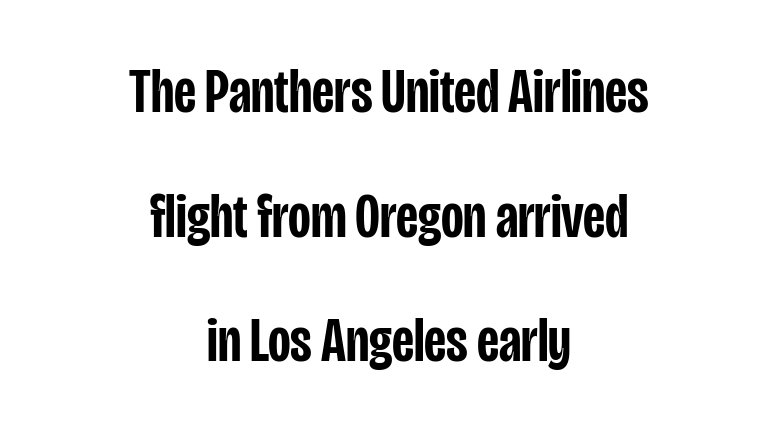
Q: Is the text bold? A: Semi-bold.
Q: Is the text italic (slanted)? A: No, it is upright.
Q: Is the typeface a serif or a sans-serif typeface? A: Sans-serif.
Q: Is the text underlined? A: No.
Q: How is the paragraph aligned? A: Centered.
Q: Is the spacing between letters normal or unusually wide? A: Normal.
Q: Is the spacing between lines tight, normal or loose? A: Loose.
Q: Width (condensed, normal, or wide)? A: Condensed.
Q: Stroke contrast? A: Low.
Q: x-height? A: Large.
Q: Monospaced? A: No.
